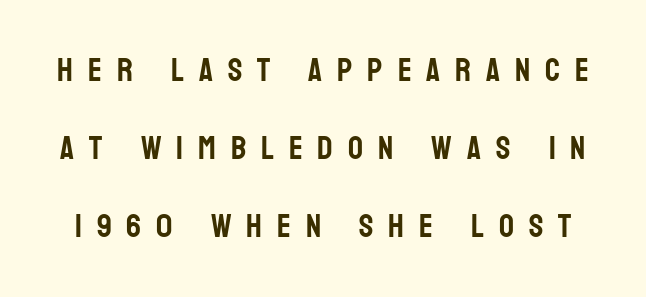
{"serif": "no", "italic": "no", "width": "condensed", "stroke_contrast": "low", "x_height": "large", "monospaced": "no", "underline": "no", "line_spacing": "loose", "line_spacing_ratio": 2.36, "letter_spacing": "wide", "letter_spacing_em": 0.45, "glyph_px": 33}
